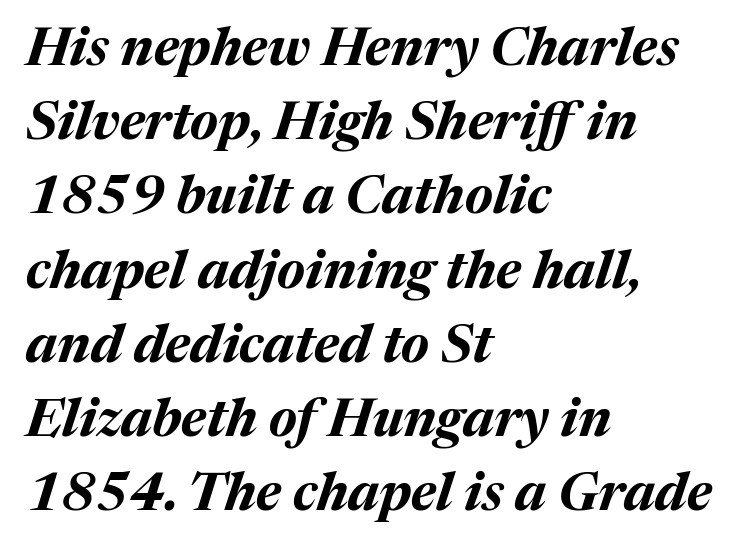
Q: Is the text bold? A: Yes.
Q: Is the text italic (slanted)? A: Yes, it leans right by about 17 degrees.
Q: Is the text underlined? A: No.
Q: How is the paragraph aligned? A: Left-aligned.
Q: Is the spacing between letters normal or unusually wide? A: Normal.
Q: Is the spacing between lines tight, normal or loose? A: Normal.
Q: Width (condensed, normal, or wide)? A: Normal.
Q: Stroke contrast? A: Medium.
Q: x-height? A: Medium.
Q: Monospaced? A: No.
